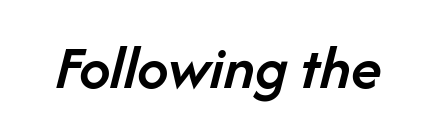
This rendering leaves character spacing at its baseline value. Set as a demibold, roughly 600 on the weight scale. Italic: yes, the glyphs are oblique. The passage shown is not underscored anywhere. The rendering uses natural spacing where letterforms have individual widths.
